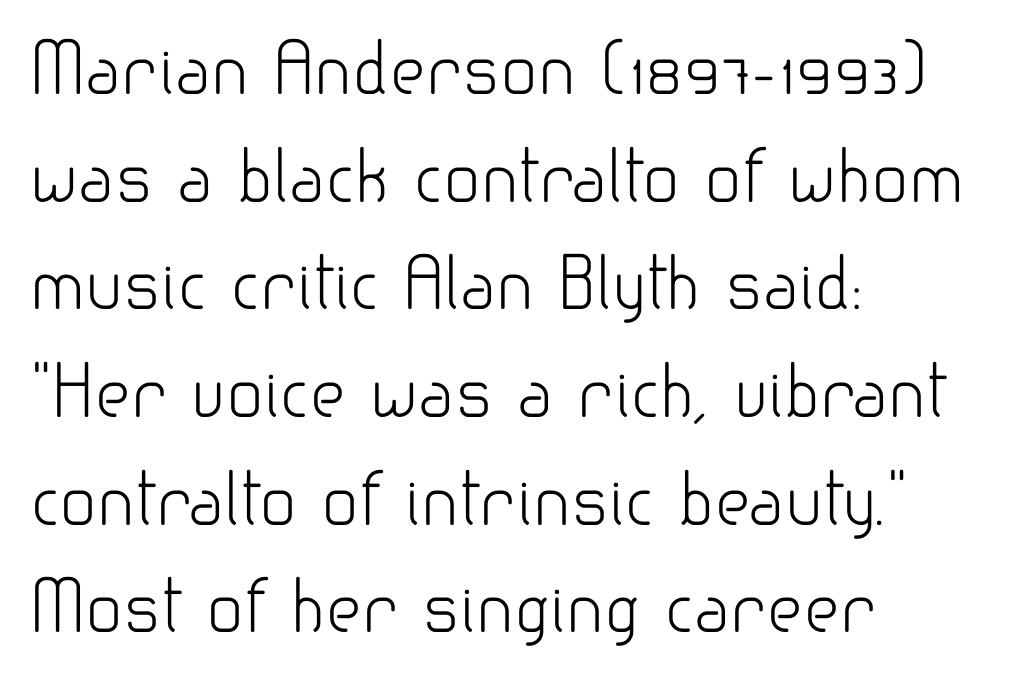
The designer went with a sans here, leaving each stem footless. Rule under the text: the space is simply empty. The gaps between neighbouring characters are ordinary and unremarkable. Left-aligned paragraph, ragged on the right.
